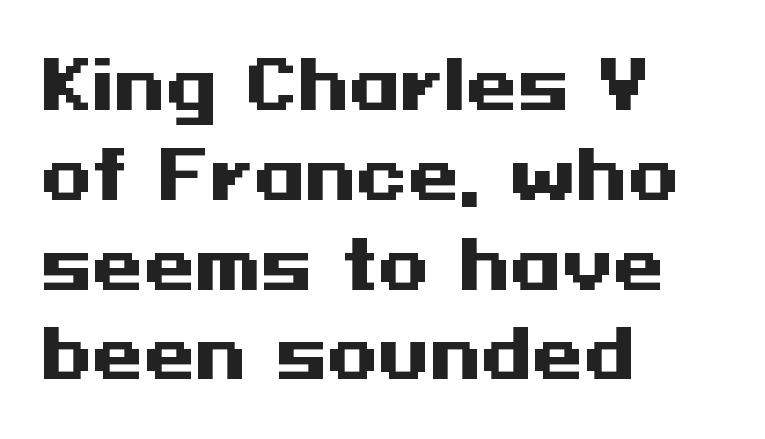
Q: Is the text bold? A: Yes.
Q: Is the text italic (slanted)? A: No, it is upright.
Q: Is the typeface a serif or a sans-serif typeface? A: Sans-serif.
Q: Is the text underlined? A: No.
Q: How is the paragraph aligned? A: Left-aligned.
Q: Is the spacing between letters normal or unusually wide? A: Normal.
Q: Is the spacing between lines tight, normal or loose? A: Normal.
Q: Width (condensed, normal, or wide)? A: Wide.
Q: Stroke contrast? A: Medium.
Q: x-height? A: Medium.
